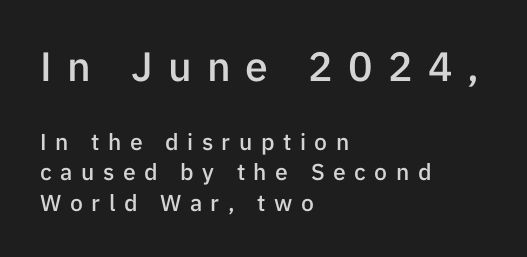
The image shows 41 px semibold sans-serif type, upright; set left-aligned, normal line spacing (1.32x), unusually wide letter spacing (+0.37 em), not underlined; the first (top) block is 1.78x larger; low stroke contrast and a medium x-height.
